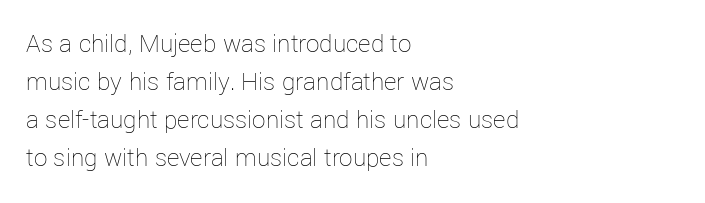
Q: Is the text bold? A: No.
Q: Is the text italic (slanted)? A: No, it is upright.
Q: Is the text underlined? A: No.
Q: How is the paragraph aligned? A: Left-aligned.
Q: Is the spacing between letters normal or unusually wide? A: Normal.
Q: Is the spacing between lines tight, normal or loose? A: Normal.
